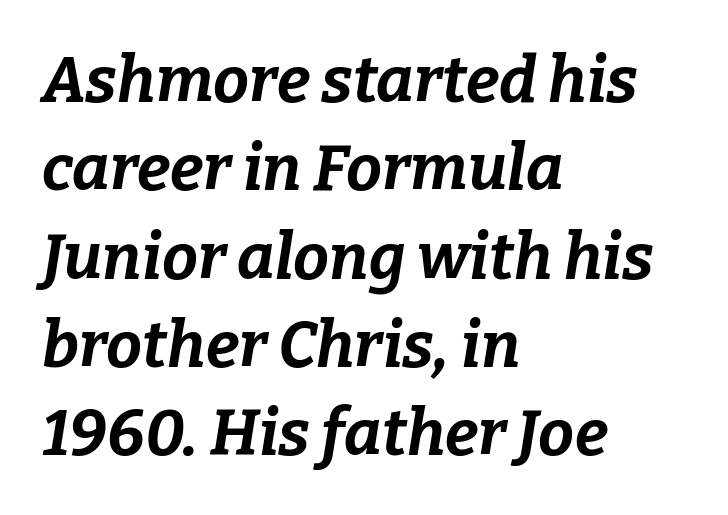
The image shows 64 px bold type, italic (leaning right); set left-aligned, normal line spacing (1.38x), normal letter spacing, not underlined; low stroke contrast and a medium x-height.
